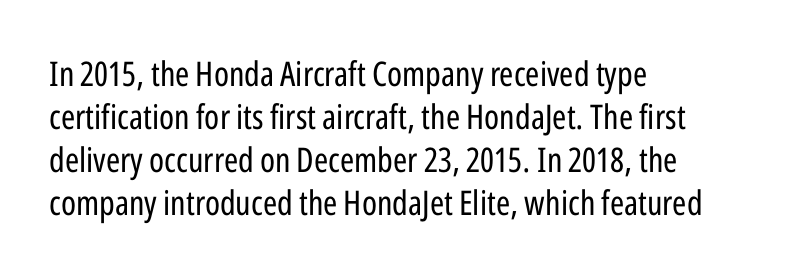
The image shows 34 px regular-weight, condensed sans-serif type, upright; set left-aligned, normal line spacing (1.26x), normal letter spacing, not underlined; low stroke contrast and a medium x-height.
